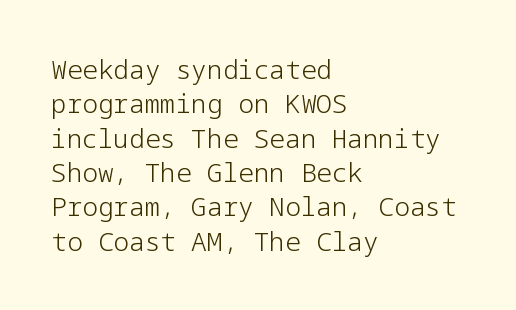
The image shows 26 px text type, upright; set left-aligned, normal line spacing (1.32x), normal letter spacing, not underlined.
